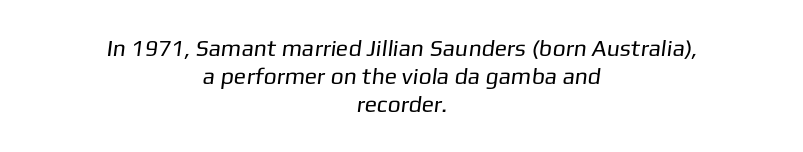
Compared with a flush-left layout, this one balances lines on the center instead. The horizontal fit of the characters is conventional and even. Unbolded letterforms with no extra heft. Decoration check: the copy has no underline.
